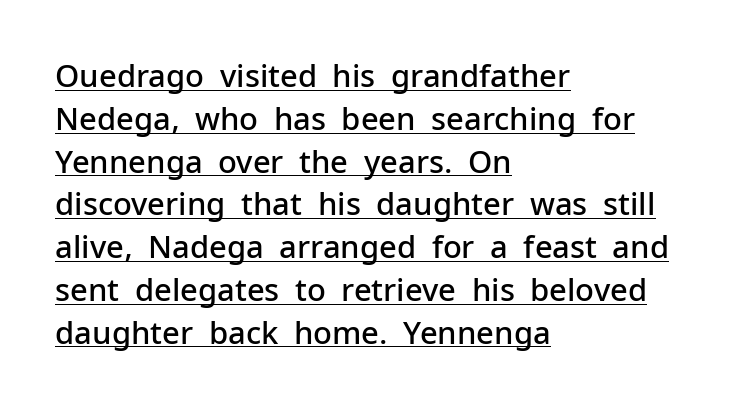
The image shows 31 px semibold sans-serif type, upright; set left-aligned, normal line spacing (1.38x), normal letter spacing, underlined; low stroke contrast and a medium x-height.
